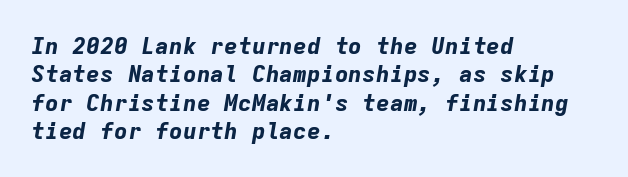
{"italic": "yes", "lean": "right", "slant_degrees": 9, "bold": "yes", "underline": "no", "align": "left", "line_spacing_ratio": 1.23, "letter_spacing": "normal", "letter_spacing_em": 0.0, "glyph_px": 23}
